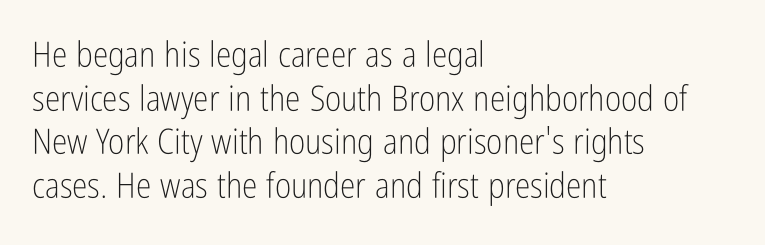
{"serif": "no", "italic": "no", "bold": "no", "weight": "light", "width": "condensed", "stroke_contrast": "low", "x_height": "medium", "monospaced": "no", "underline": "no", "align": "left", "line_spacing": "normal", "line_spacing_ratio": 1.25, "letter_spacing": "normal", "letter_spacing_em": 0.0, "glyph_px": 35}
